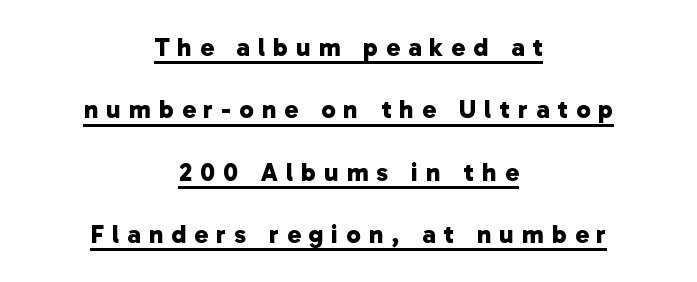
The image shows 26 px bold type; set centered, loose line spacing (2.4x), unusually wide letter spacing (+0.31 em), underlined.
